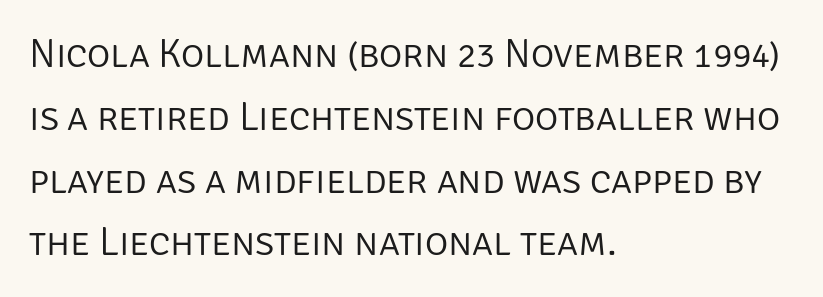
Q: Is the text bold? A: No.
Q: Is the text italic (slanted)? A: No, it is upright.
Q: Is the typeface a serif or a sans-serif typeface? A: Sans-serif.
Q: Is the text underlined? A: No.
Q: How is the paragraph aligned? A: Left-aligned.
Q: Is the spacing between letters normal or unusually wide? A: Normal.
Q: Is the spacing between lines tight, normal or loose? A: Normal.
Q: Width (condensed, normal, or wide)? A: Normal.
Q: Stroke contrast? A: Low.
Q: x-height? A: Large.
Q: Monospaced? A: No.
